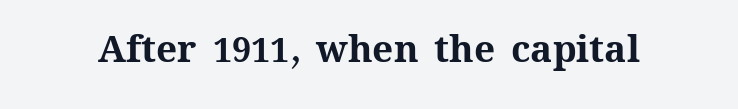
{"italic": "no", "bold": "yes", "weight": "bold", "width": "normal", "stroke_contrast": "medium", "x_height": "medium", "monospaced": "no", "underline": "no", "letter_spacing": "normal", "letter_spacing_em": 0.0, "glyph_px": 37}
